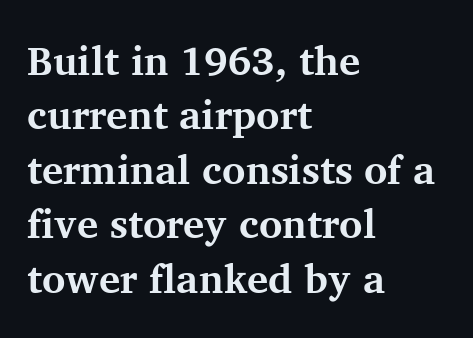
Q: Is the text bold? A: Yes.
Q: Is the text italic (slanted)? A: No, it is upright.
Q: Is the typeface a serif or a sans-serif typeface? A: Serif.
Q: Is the text underlined? A: No.
Q: How is the paragraph aligned? A: Left-aligned.
Q: Is the spacing between letters normal or unusually wide? A: Normal.
Q: Is the spacing between lines tight, normal or loose? A: Normal.
Q: Width (condensed, normal, or wide)? A: Normal.
Q: Stroke contrast? A: Medium.
Q: x-height? A: Medium.
Q: Monospaced? A: No.
